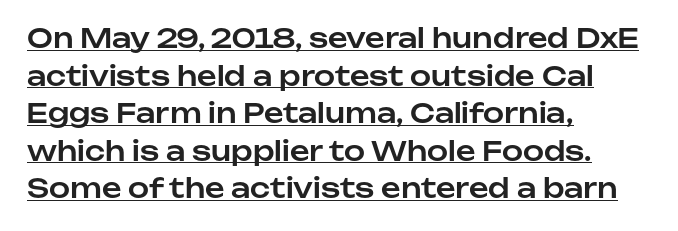
Q: Is the text italic (slanted)? A: No, it is upright.
Q: Is the text underlined? A: Yes.
Q: How is the paragraph aligned? A: Left-aligned.
Q: Is the spacing between letters normal or unusually wide? A: Normal.
Q: Is the spacing between lines tight, normal or loose? A: Normal.
